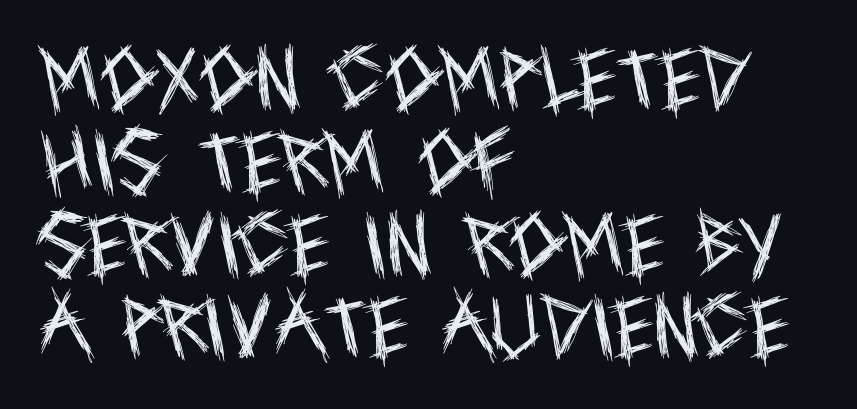
Each letter keeps its own natural width here, so spacing adapts to shape. The passage shown is typeset with a sans-serif family. Which margin do the lines hug? The left one — the right edge is uneven. Ink coverage per letter is moderate at most. Nothing unusual about the tracking: characters are spaced as the font intends.
